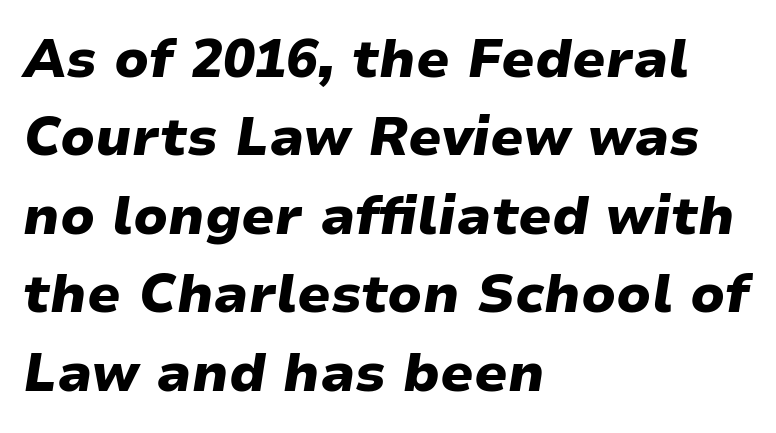
Spacing between characters is what you'd get straight out of the box. When letters slant like this, we call the style italic. Honestly, there is no underline to notice here at all. Every row of glyphs begins at an identical x-position on the left. This is heavy type, rendered in bold. Do the characters align in a grid? No, the font is proportional.
